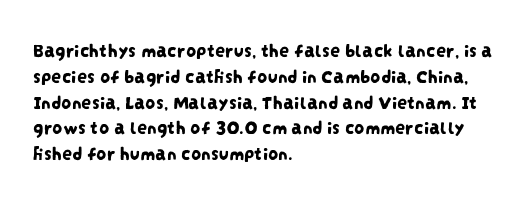
The lines are quadded left. Students, note that the glyphs here touch the page at normal intervals. The zone under the glyphs is completely vacant. The lines sit at an ordinary, default distance from one another.
